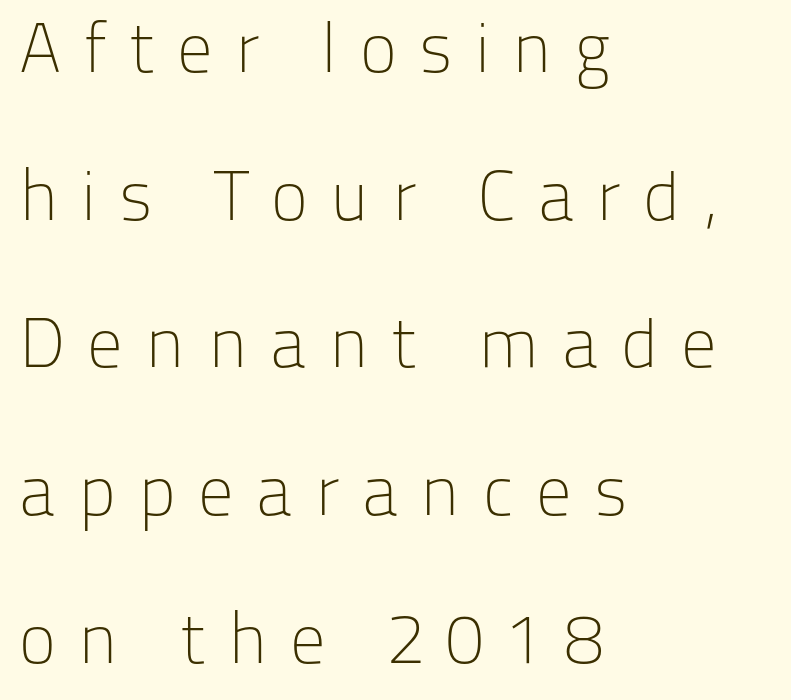
The image shows 70 px light sans-serif type, upright; set left-aligned, loose line spacing (2.11x), unusually wide letter spacing (+0.32 em), not underlined; low stroke contrast and a medium x-height.
